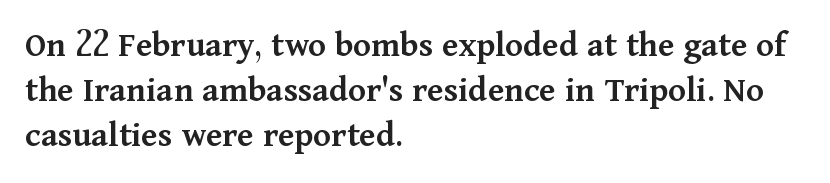
Q: Is the text bold? A: Semi-bold.
Q: Is the text italic (slanted)? A: No, it is upright.
Q: Is the typeface a serif or a sans-serif typeface? A: Serif.
Q: Is the text underlined? A: No.
Q: How is the paragraph aligned? A: Left-aligned.
Q: Is the spacing between letters normal or unusually wide? A: Normal.
Q: Width (condensed, normal, or wide)? A: Normal.
Q: Stroke contrast? A: Medium.
Q: x-height? A: Medium.
Q: Monospaced? A: No.
